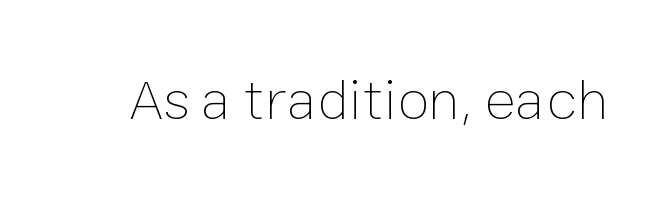
No chunkiness to these letters — they're not bold. Just letters on the line, the space beneath them empty. A roman cut, with each character standing at attention. Tracking value appears to be zero — textbook default spacing. Looks like regular typesetting: each glyph gets only the width it needs.
